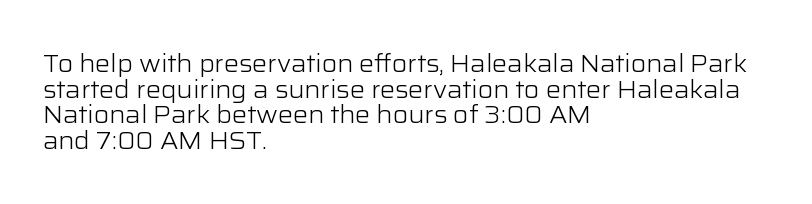
The image shows 25 px text type, upright; set left-aligned, tight line spacing (1.03x), normal letter spacing, not underlined.
